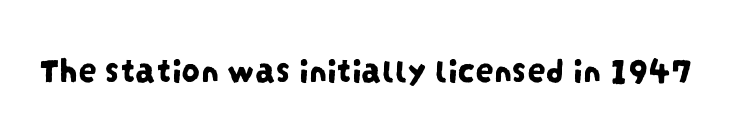
Q: Is the typeface a serif or a sans-serif typeface? A: Sans-serif.
Q: Is the text underlined? A: No.
Q: Is the spacing between letters normal or unusually wide? A: Normal.
Q: Width (condensed, normal, or wide)? A: Condensed.
Q: Stroke contrast? A: Low.
Q: x-height? A: Large.
Q: Monospaced? A: No.
